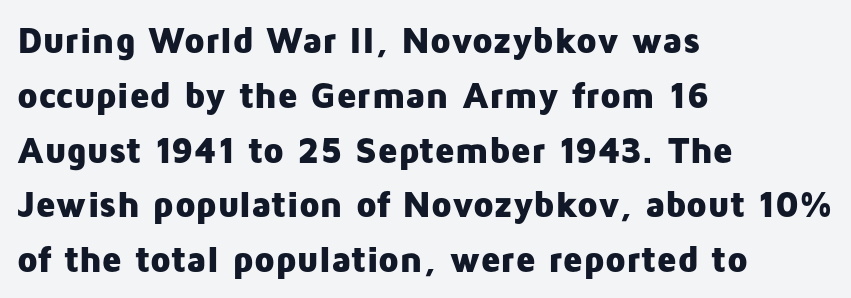
Q: Is the text bold? A: Yes.
Q: Is the text italic (slanted)? A: No, it is upright.
Q: Is the typeface a serif or a sans-serif typeface? A: Sans-serif.
Q: Is the text underlined? A: No.
Q: How is the paragraph aligned? A: Left-aligned.
Q: Is the spacing between letters normal or unusually wide? A: Normal.
Q: Is the spacing between lines tight, normal or loose? A: Normal.
Q: Width (condensed, normal, or wide)? A: Normal.
Q: Stroke contrast? A: Low.
Q: x-height? A: Medium.
Q: Monospaced? A: No.
